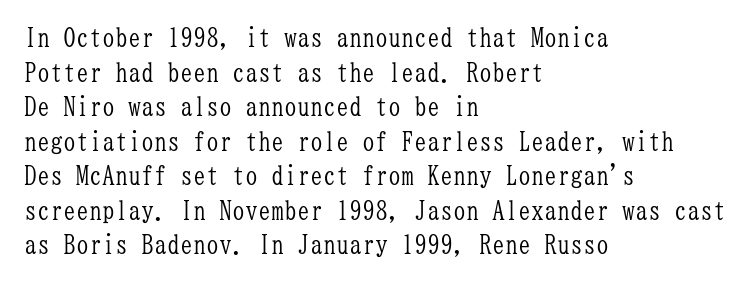
Q: Is the text bold? A: No.
Q: Is the text italic (slanted)? A: No, it is upright.
Q: Is the text underlined? A: No.
Q: How is the paragraph aligned? A: Left-aligned.
Q: Is the spacing between letters normal or unusually wide? A: Normal.
Q: Is the spacing between lines tight, normal or loose? A: Normal.
